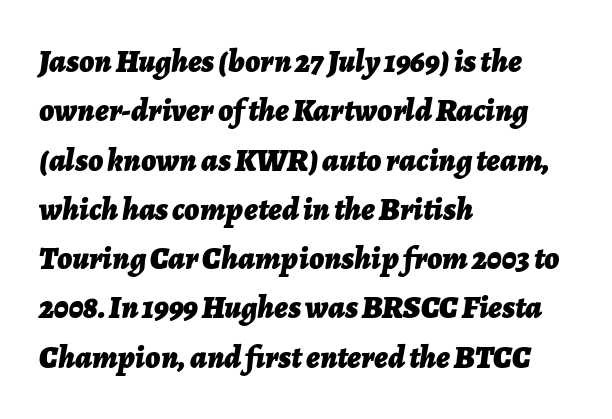
{"italic": "yes", "lean": "right", "slant_degrees": 7, "bold": "yes", "weight": "bold", "width": "normal", "stroke_contrast": "low", "x_height": "medium", "monospaced": "no", "underline": "no", "align": "left", "line_spacing": "normal", "line_spacing_ratio": 1.54, "letter_spacing": "normal", "letter_spacing_em": 0.0, "glyph_px": 32}
